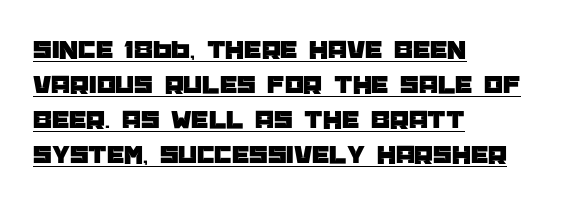
The image shows 27 px text type, upright; set left-aligned, normal line spacing (1.3x), normal letter spacing, underlined.
